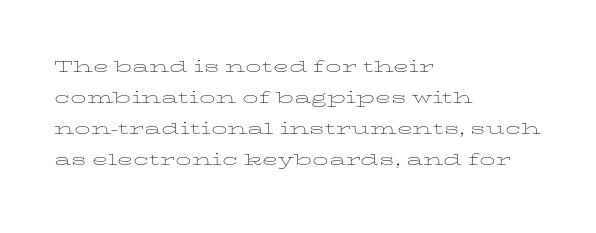
The image shows 21 px text type, upright; set left-aligned, normal line spacing (1.47x), normal letter spacing, not underlined.
